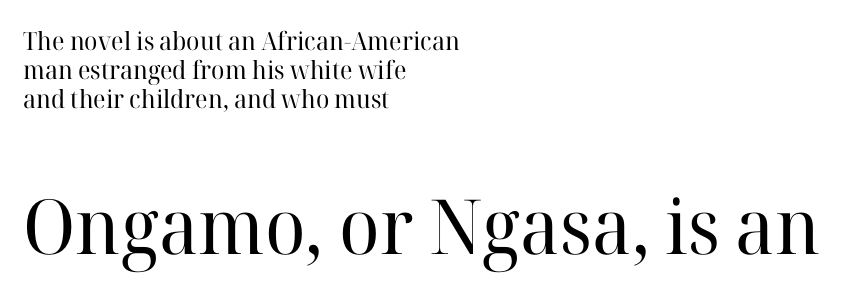
The image shows 76 px regular-weight serif type, upright; set left-aligned, line spacing 1.17x, normal letter spacing, not underlined; the second (bottom) block is 3.04x larger; high stroke contrast and a medium x-height.
